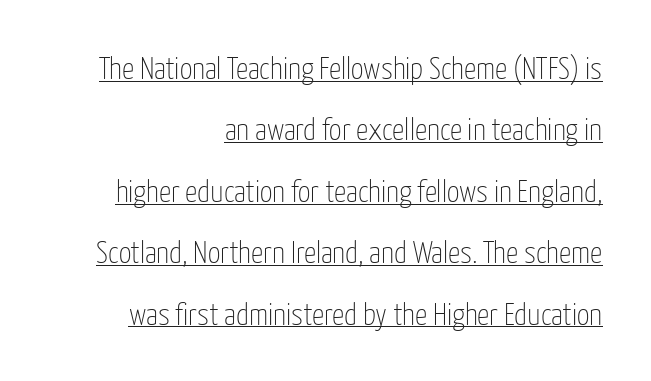
{"serif": "no", "italic": "no", "bold": "no", "weight": "thin", "width": "condensed", "stroke_contrast": "low", "x_height": "medium", "monospaced": "no", "underline": "yes", "align": "right", "line_spacing": "loose", "line_spacing_ratio": 1.98, "letter_spacing": "normal", "letter_spacing_em": 0.0, "glyph_px": 31}
